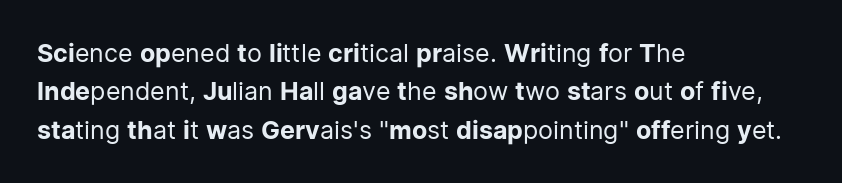
Q: Is the text bold? A: No.
Q: Is the text italic (slanted)? A: No, it is upright.
Q: Is the text underlined? A: No.
Q: How is the paragraph aligned? A: Left-aligned.
Q: Is the spacing between letters normal or unusually wide? A: Normal.
Q: Is the spacing between lines tight, normal or loose? A: Normal.
